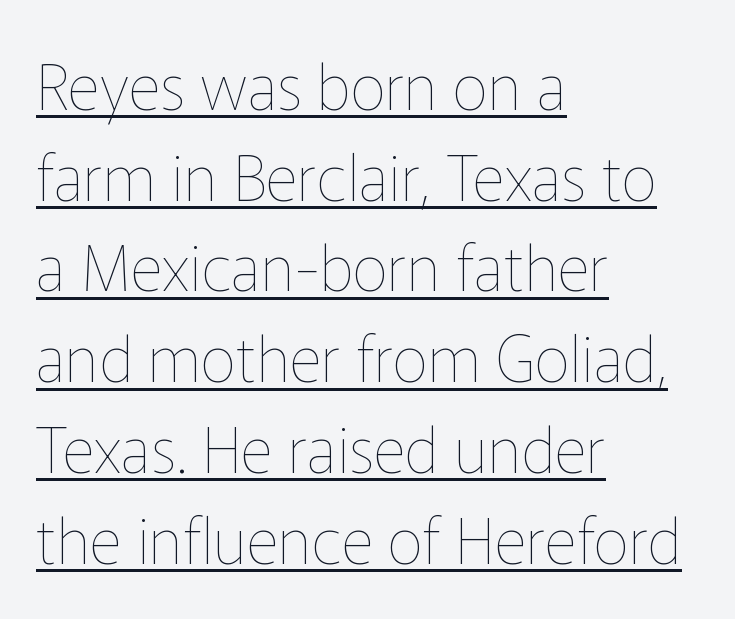
Q: Is the text bold? A: No.
Q: Is the text italic (slanted)? A: No, it is upright.
Q: Is the text underlined? A: Yes.
Q: How is the paragraph aligned? A: Left-aligned.
Q: Is the spacing between letters normal or unusually wide? A: Normal.
Q: Is the spacing between lines tight, normal or loose? A: Normal.
Q: Width (condensed, normal, or wide)? A: Normal.
Q: Stroke contrast? A: Low.
Q: x-height? A: Medium.
Q: Monospaced? A: No.
